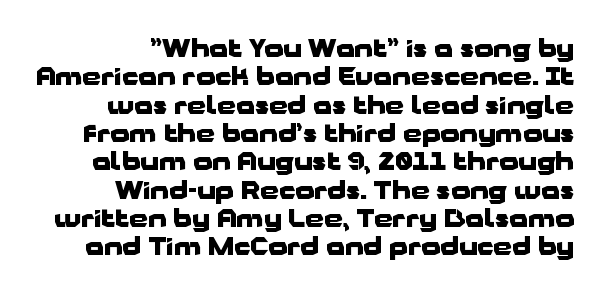
{"italic": "no", "bold": "yes", "underline": "no", "line_spacing_ratio": 1.18, "letter_spacing": "normal", "letter_spacing_em": 0.0, "glyph_px": 24}
